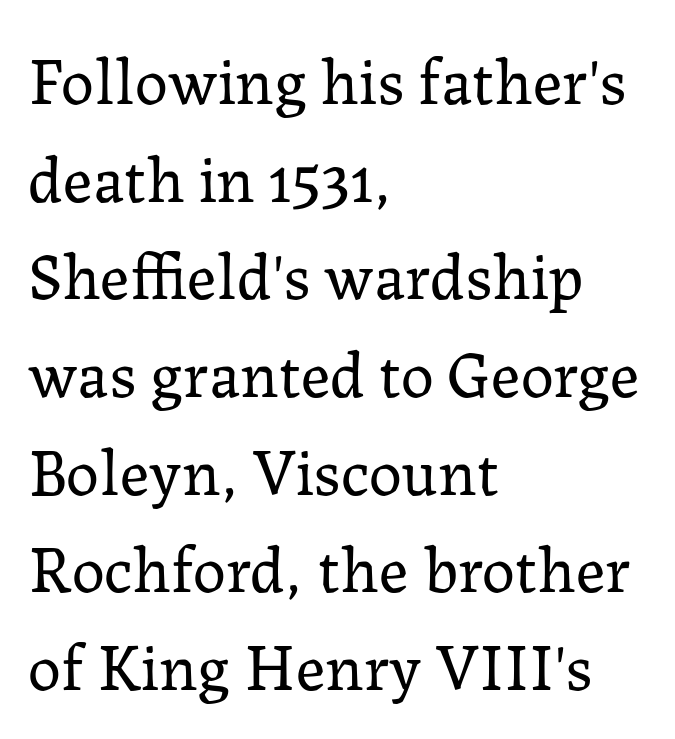
The image shows 66 px regular-weight serif type, upright; set left-aligned, normal line spacing (1.48x), normal letter spacing, not underlined; low stroke contrast and a medium x-height.
